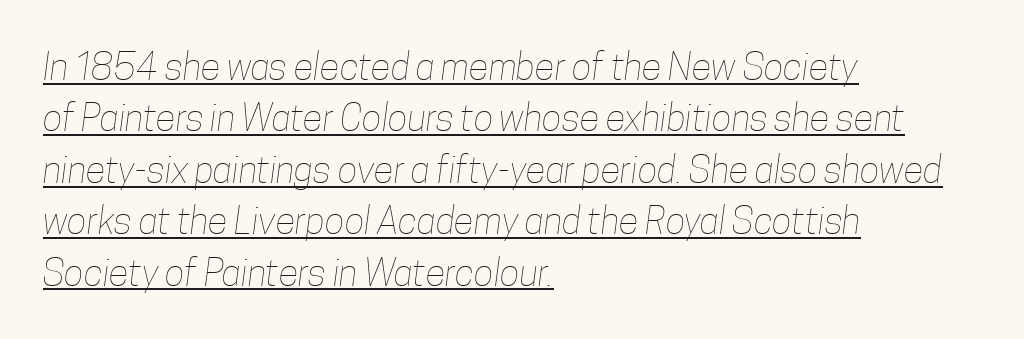
Q: Is the text bold? A: No.
Q: Is the text underlined? A: Yes.
Q: How is the paragraph aligned? A: Left-aligned.
Q: Is the spacing between letters normal or unusually wide? A: Normal.
Q: Is the spacing between lines tight, normal or loose? A: Normal.
Q: Width (condensed, normal, or wide)? A: Condensed.
Q: Stroke contrast? A: Low.
Q: x-height? A: Medium.
Q: Monospaced? A: No.
